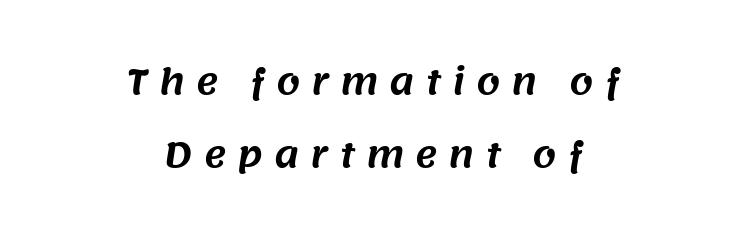
The image shows 34 px sans-serif type; set centered, loose line spacing (2.15x), unusually wide letter spacing (+0.32 em), not underlined; medium stroke contrast and a large x-height.
